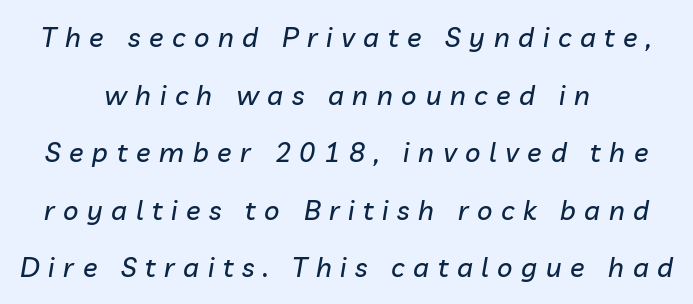
The rendering applies a slant to the glyphs. These lines stand farther apart than default settings would place them. The space directly below the letters is spotless. Notice how the passage keeps no hard edge, just a central spine. The rendering inserts visible extra space after every character.
